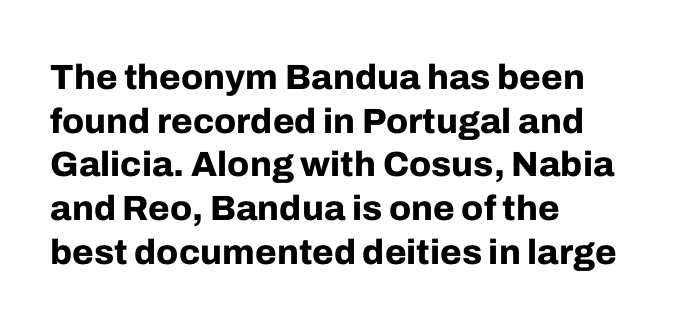
{"serif": "no", "italic": "no", "bold": "yes", "weight": "bold", "width": "normal", "stroke_contrast": "low", "x_height": "medium", "monospaced": "no", "underline": "no", "align": "left", "line_spacing": "normal", "line_spacing_ratio": 1.25, "letter_spacing": "normal", "letter_spacing_em": 0.0, "glyph_px": 35}
